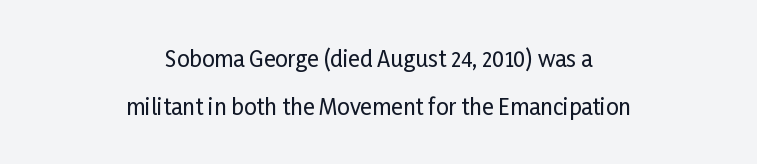
The image shows 22 px text type, upright; set centered, loose line spacing (2.18x), normal letter spacing, not underlined.
